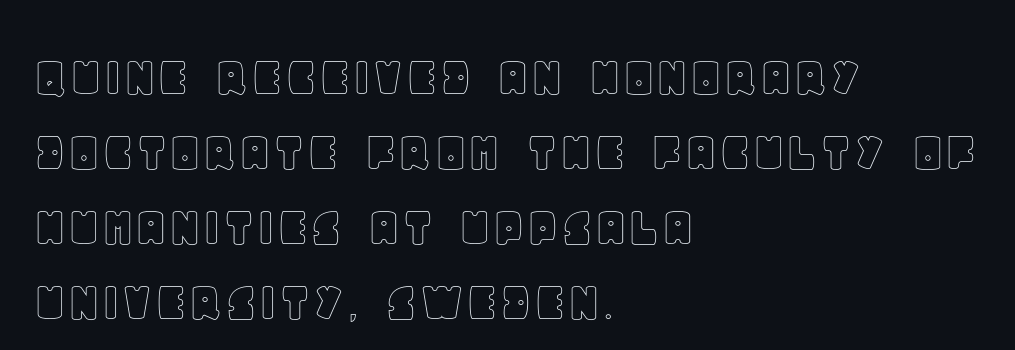
Q: Is the text italic (slanted)? A: No, it is upright.
Q: Is the text underlined? A: No.
Q: How is the paragraph aligned? A: Left-aligned.
Q: Is the spacing between letters normal or unusually wide? A: Normal.
Q: Is the spacing between lines tight, normal or loose? A: Normal.
Q: Width (condensed, normal, or wide)? A: Normal.
Q: x-height? A: Large.
Q: Monospaced? A: No.
